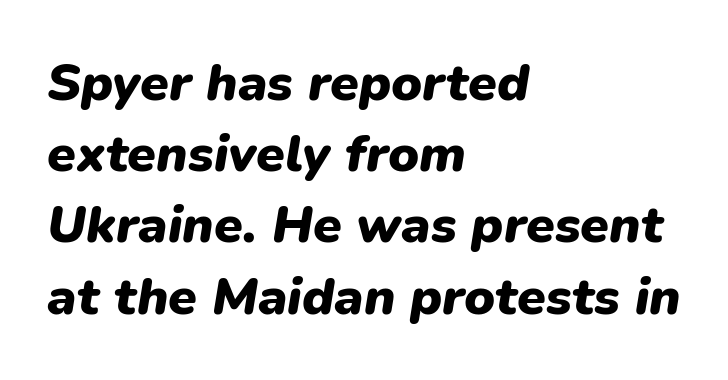
Q: Is the text bold? A: Yes.
Q: Is the text italic (slanted)? A: Yes, it leans right by about 9 degrees.
Q: Is the text underlined? A: No.
Q: How is the paragraph aligned? A: Left-aligned.
Q: Is the spacing between letters normal or unusually wide? A: Normal.
Q: Is the spacing between lines tight, normal or loose? A: Normal.
Q: Width (condensed, normal, or wide)? A: Normal.
Q: Stroke contrast? A: Low.
Q: x-height? A: Medium.
Q: Monospaced? A: No.
